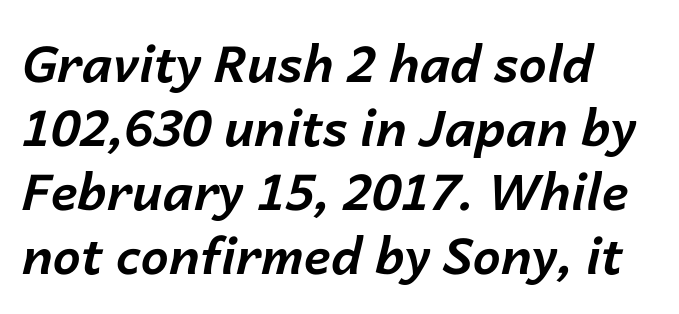
Q: Is the text bold? A: Yes.
Q: Is the text italic (slanted)? A: Yes, it leans right by about 14 degrees.
Q: Is the text underlined? A: No.
Q: How is the paragraph aligned? A: Left-aligned.
Q: Is the spacing between letters normal or unusually wide? A: Normal.
Q: Is the spacing between lines tight, normal or loose? A: Normal.
Q: Width (condensed, normal, or wide)? A: Normal.
Q: Stroke contrast? A: Low.
Q: x-height? A: Medium.
Q: Monospaced? A: No.
